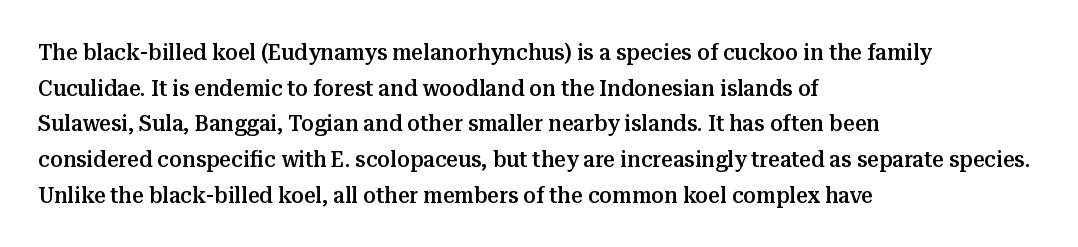
Notice how the passage keeps a crisp vertical edge on the left only. You could call the tracking neutral — neither tight nor loose. Compared with an ordinary text face, these strokes are moderately heavier — a semibold. No italicization has been applied; the sample stays upright.
